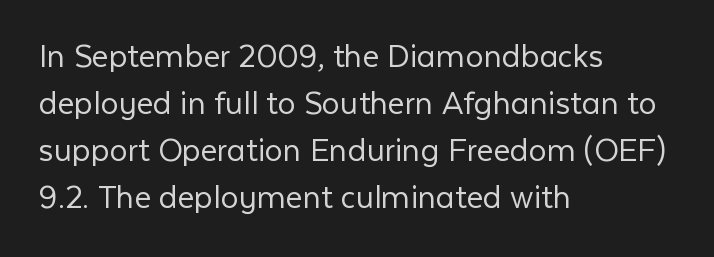
The image shows 36 px light sans-serif type, upright; set left-aligned, normal line spacing (1.31x), normal letter spacing, not underlined; low stroke contrast and a medium x-height.
